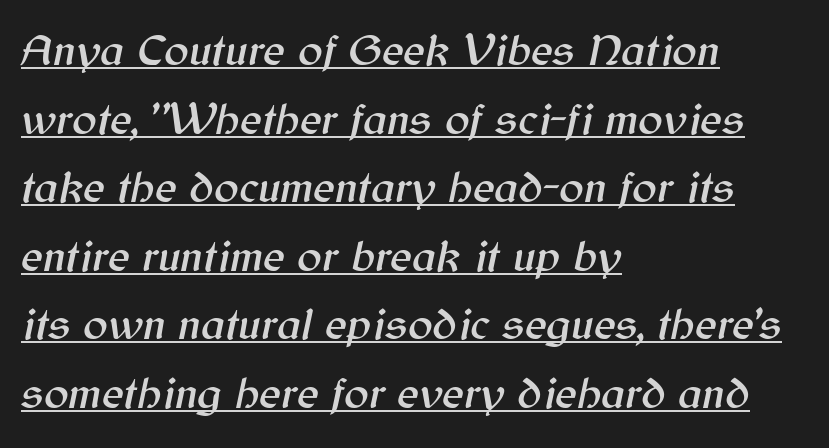
Style check: oblique. Glance below the letters and you will spot a drawn line. Characters follow at the spacing the type designer built in. The space between consecutive lines is moderate.
